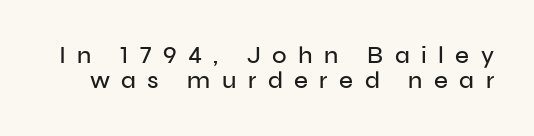
{"italic": "no", "underline": "no", "line_spacing": "tight", "line_spacing_ratio": 1.06, "letter_spacing": "wide", "letter_spacing_em": 0.48, "glyph_px": 24}
